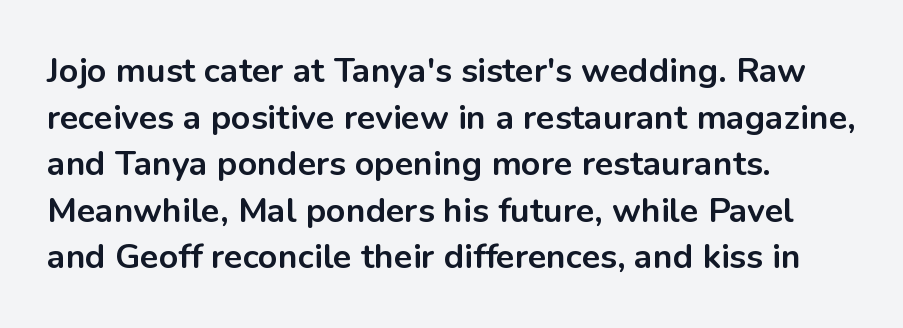
The typeface chosen for these lines omits serifs. The designer left line spacing at the default. The strokes are fattened all the way to bold. Think of a printed novel: that variable character pitch is what you see here. The ragged edge is on the right, which tells us the setting is flush left.
